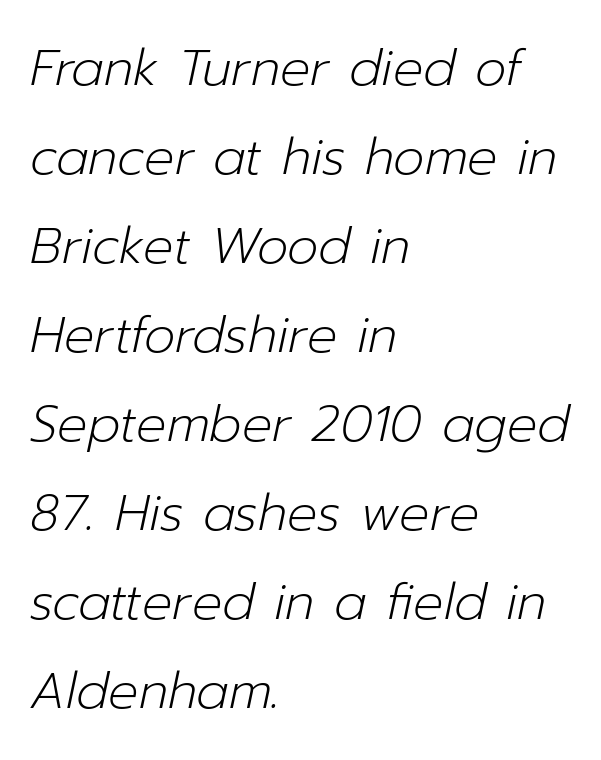
Q: Is the text bold? A: No.
Q: Is the text italic (slanted)? A: Yes, it leans right by about 12 degrees.
Q: Is the text underlined? A: No.
Q: How is the paragraph aligned? A: Left-aligned.
Q: Is the spacing between letters normal or unusually wide? A: Normal.
Q: Width (condensed, normal, or wide)? A: Normal.
Q: Stroke contrast? A: Low.
Q: x-height? A: Medium.
Q: Monospaced? A: No.
